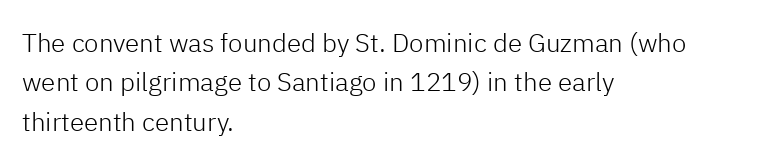
The image shows 26 px text type, upright; set left-aligned, normal line spacing (1.51x), normal letter spacing, not underlined.
